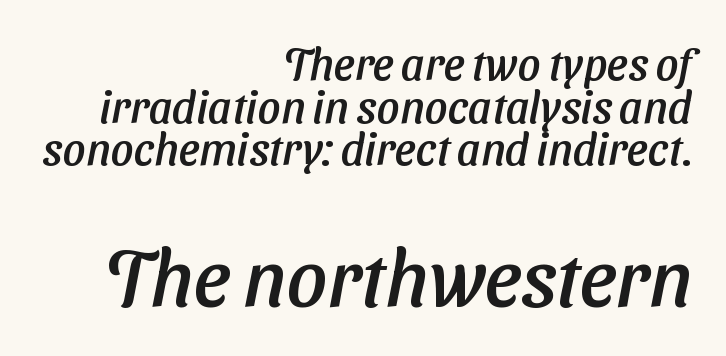
The image shows 79 px sans-serif type; set right-aligned, tight line spacing (0.95x), normal letter spacing, not underlined; the second (bottom) block is 1.76x larger; low stroke contrast and a medium x-height.
